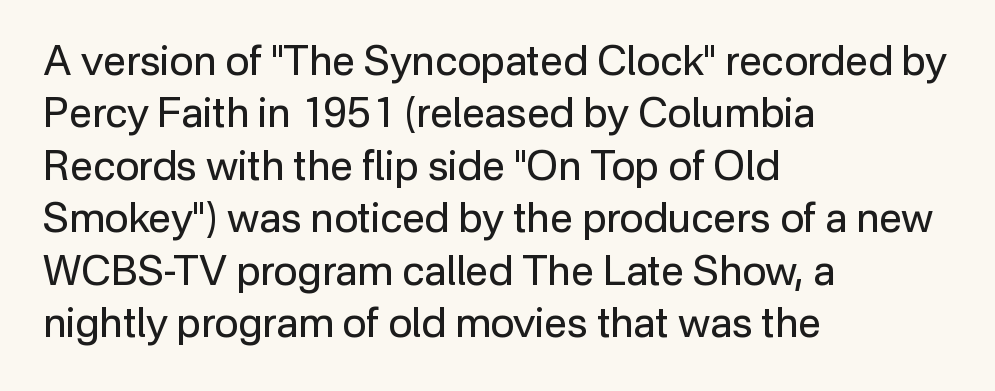
Q: Is the text bold? A: No.
Q: Is the text italic (slanted)? A: No, it is upright.
Q: Is the typeface a serif or a sans-serif typeface? A: Sans-serif.
Q: Is the text underlined? A: No.
Q: How is the paragraph aligned? A: Left-aligned.
Q: Is the spacing between letters normal or unusually wide? A: Normal.
Q: Is the spacing between lines tight, normal or loose? A: Normal.
Q: Width (condensed, normal, or wide)? A: Normal.
Q: Stroke contrast? A: Low.
Q: x-height? A: Medium.
Q: Monospaced? A: No.
